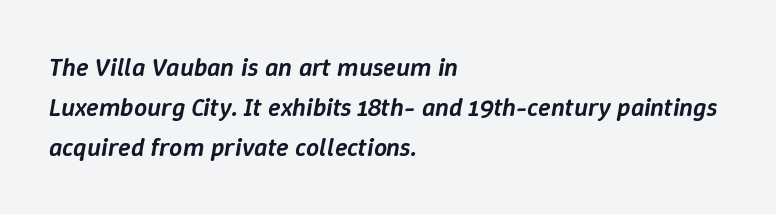
Notice how the stems are inclined rather than vertical — that's the hallmark of italics. Underlining? Definitely not there. Summary of vertical rhythm: regular, with standard interline spacing. You could call the tracking neutral — neither tight nor loose. Firm but not heavy-handed strokes: this text is semibold. The rag falls on the right side of this text block.
